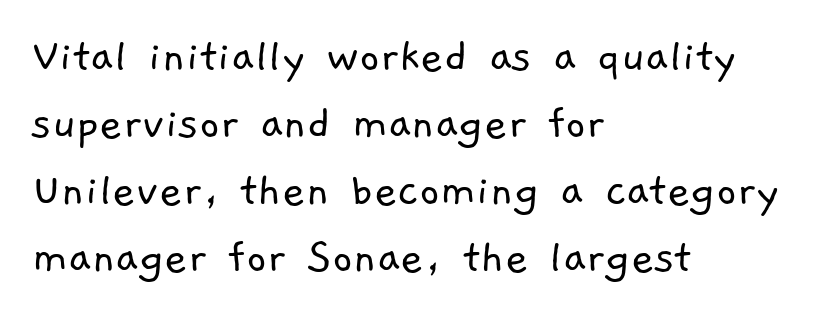
The letterforms sit at book weight or below. The passage shown is not underscored anywhere. You can tell from the bare stems that sans-serif type was used. Observe the ordinary spacing: letters are neighbours, not strangers. You could not count columns in this text — the font is proportionally spaced.
